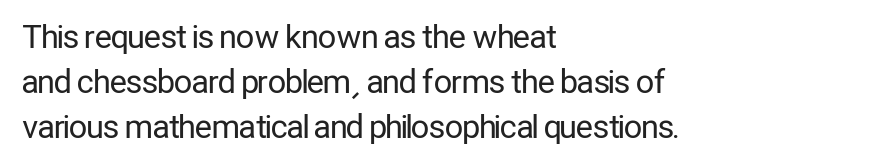
The image shows 32 px regular-weight, condensed sans-serif type, upright; set left-aligned, normal line spacing (1.4x), normal letter spacing, not underlined; low stroke contrast and a medium x-height.
